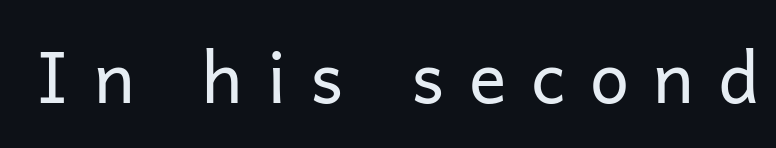
Q: Is the text bold? A: No.
Q: Is the text italic (slanted)? A: No, it is upright.
Q: Is the typeface a serif or a sans-serif typeface? A: Sans-serif.
Q: Is the text underlined? A: No.
Q: Is the spacing between letters normal or unusually wide? A: Unusually wide.
Q: Width (condensed, normal, or wide)? A: Normal.
Q: Stroke contrast? A: Low.
Q: x-height? A: Medium.
Q: Monospaced? A: No.
